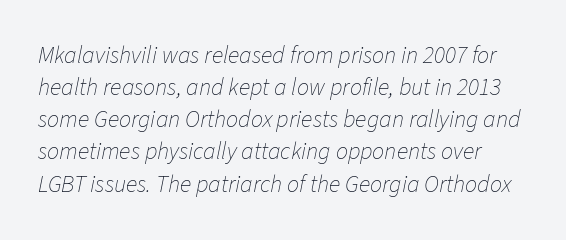
{"italic": "yes", "lean": "right", "slant_degrees": 11, "bold": "no", "underline": "no", "line_spacing": "normal", "line_spacing_ratio": 1.34, "letter_spacing": "normal", "letter_spacing_em": 0.0, "glyph_px": 24}
